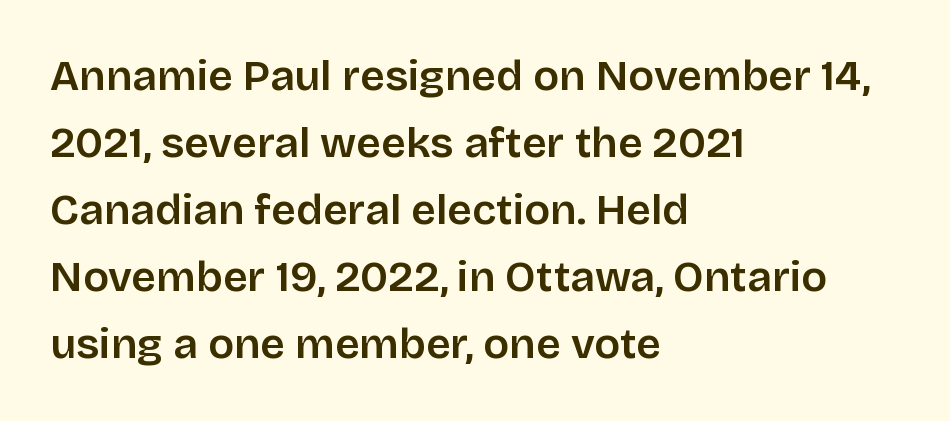
The image shows 43 px sans-serif type, upright; set left-aligned, normal line spacing (1.56x), normal letter spacing, not underlined; low stroke contrast and a large x-height.
